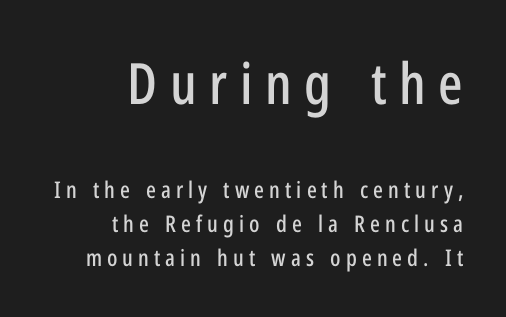
The horizontal fit of the characters is loose and conspicuously gappy. Think of a printed novel: that variable character pitch is what you see here. Bigger letters appear in the top chunk; the bottom chunk is reduced. Examine the stroke ends and you'll find no serifs.
